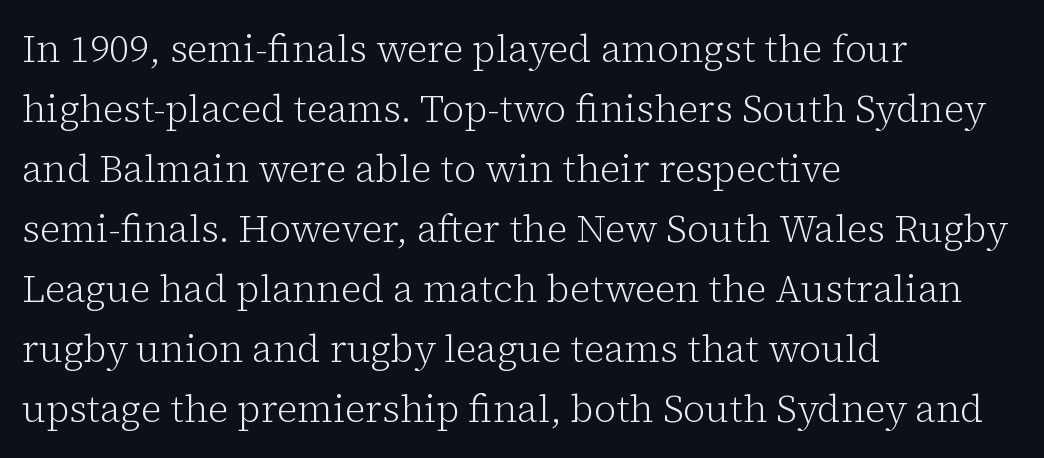
{"serif": "yes", "italic": "no", "bold": "no", "weight": "light", "width": "normal", "stroke_contrast": "low", "x_height": "medium", "monospaced": "no", "underline": "no", "align": "left", "line_spacing": "normal", "line_spacing_ratio": 1.58, "letter_spacing": "normal", "letter_spacing_em": 0.0, "glyph_px": 38}
